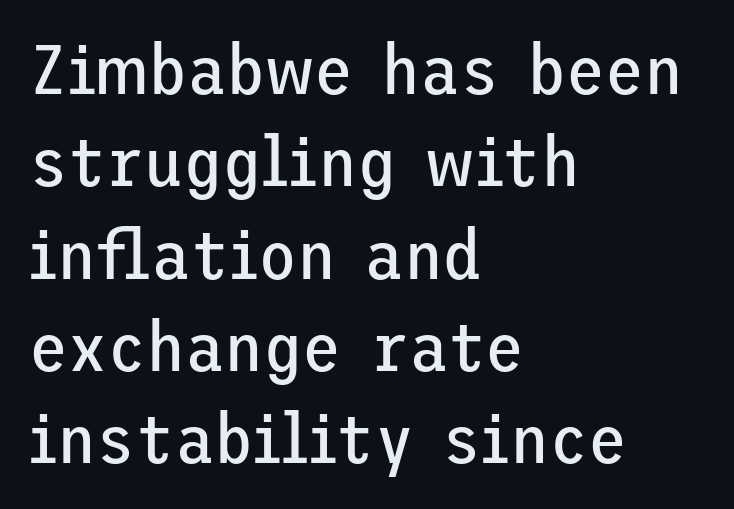
Look at the bottom of the vertical strokes: they stop flat, with no serifs. Letters rest on an invisible, unmarked baseline. The rendering uses a moderate line-height, typical for paragraphs. Is this a heavy cut? Hardly; it is regular or lighter.
